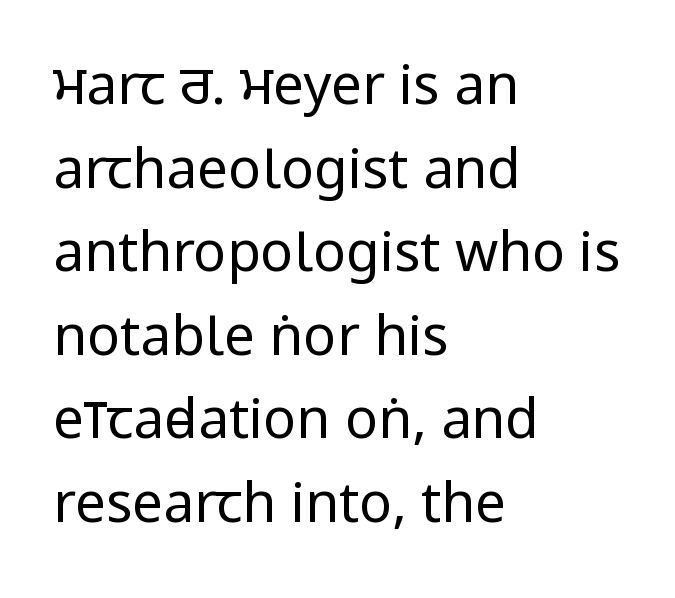
The image shows 55 px regular-weight, condensed sans-serif type, upright; set left-aligned, normal line spacing (1.52x), normal letter spacing, not underlined; low stroke contrast and a large x-height.
